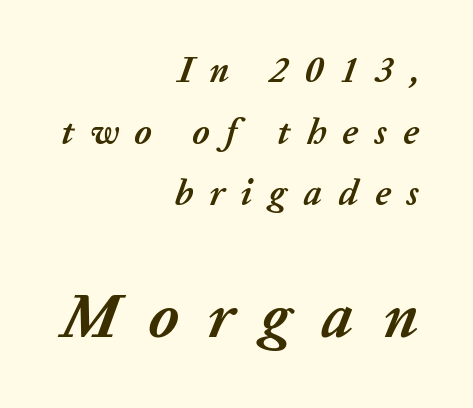
{"italic": "yes", "lean": "right", "slant_degrees": 20, "bold": "yes", "weight": "semibold", "width": "normal", "stroke_contrast": "low", "x_height": "medium", "monospaced": "no", "underline": "no", "align": "right", "line_spacing_ratio": 1.71, "letter_spacing": "wide", "letter_spacing_em": 0.46, "larger_block": "second", "size_ratio": 1.75, "glyph_px": 63}
